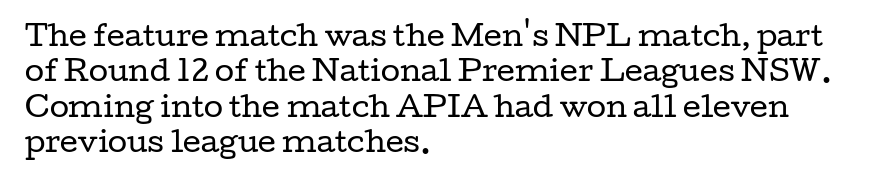
Proportional: the letters do not fall into vertical columns. The zone under the glyphs is completely vacant. Serifs: yes, visible at the terminals of the letterforms. How are the letters spaced? Ordinarily, with no added tracking. Layout note: lines flush left. The line-height multiplier appears to be the usual default.
